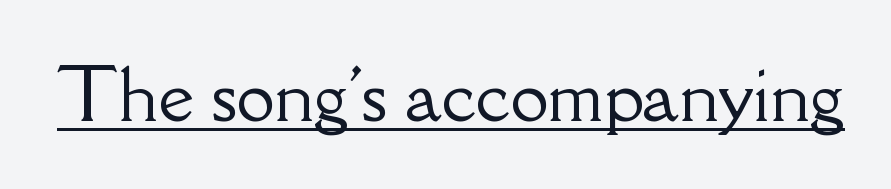
{"serif": "yes", "italic": "no", "width": "normal", "stroke_contrast": "low", "x_height": "small", "monospaced": "no", "underline": "yes", "letter_spacing": "normal", "letter_spacing_em": 0.0, "glyph_px": 69}
